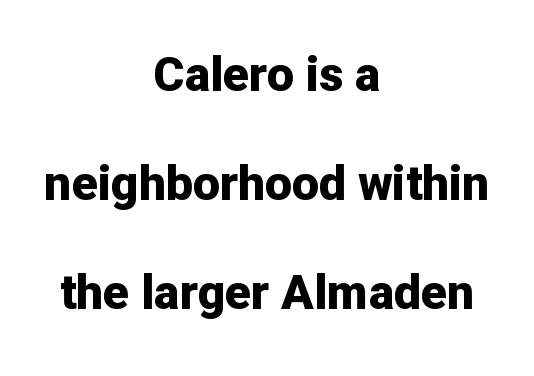
Q: Is the text bold? A: Yes.
Q: Is the text italic (slanted)? A: No, it is upright.
Q: Is the typeface a serif or a sans-serif typeface? A: Sans-serif.
Q: Is the text underlined? A: No.
Q: How is the paragraph aligned? A: Centered.
Q: Is the spacing between letters normal or unusually wide? A: Normal.
Q: Is the spacing between lines tight, normal or loose? A: Loose.
Q: Width (condensed, normal, or wide)? A: Normal.
Q: Stroke contrast? A: Low.
Q: x-height? A: Medium.
Q: Monospaced? A: No.
